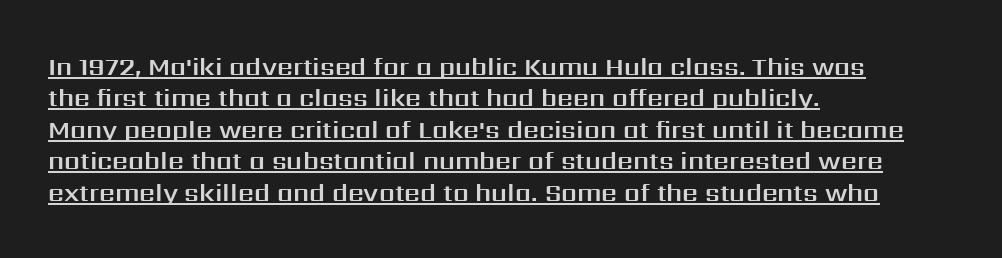
Typeset ragged right — the left edge is the straight one. The block of text has a typical density, with ordinary space between rows. This sample uses plain, unmodified letter spacing. The letters stand upright; this is a roman face. Notice how a bar underscores the lettering throughout.
